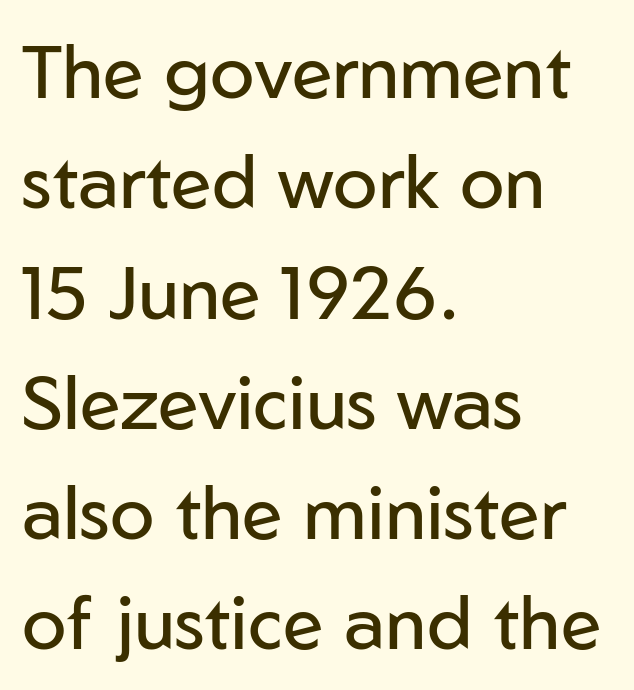
Look at the tracking — it's just the regular setting, nothing added. The line-height multiplier appears to be the usual default. Is there any slant? The stems are plumb. Typeset ragged right — the left edge is the straight one. The words here are not underlined. The rendering shows plain stroke endings on the letterforms — a sans-serif design.
